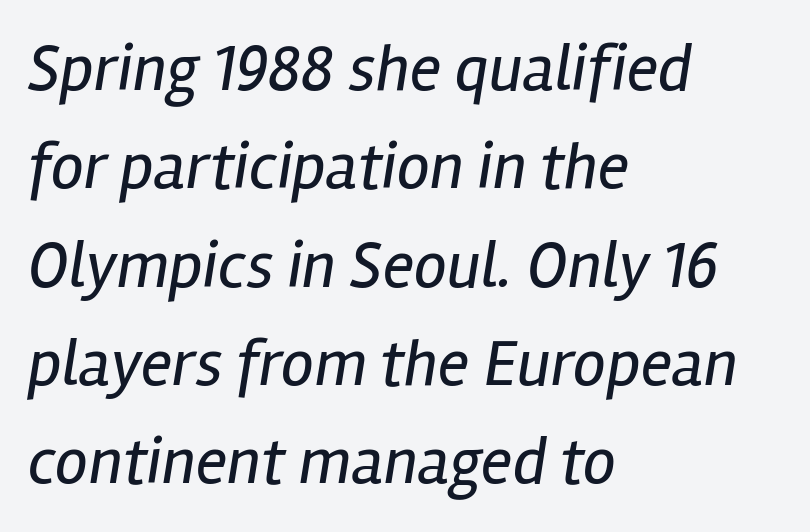
Rendered with sloped, italic letterforms. Quick note: interline space is typical. Proportional: the letters do not fall into vertical columns. Lines of text with bare space underneath. Which margin do the lines hug? The left one — the right edge is uneven. Students, note that the glyphs here touch the page at normal intervals.
